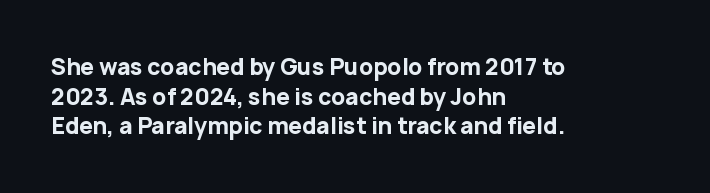
Q: Is the text bold? A: Yes.
Q: Is the text italic (slanted)? A: No, it is upright.
Q: Is the text underlined? A: No.
Q: How is the paragraph aligned? A: Left-aligned.
Q: Is the spacing between letters normal or unusually wide? A: Normal.
Q: Is the spacing between lines tight, normal or loose? A: Normal.
